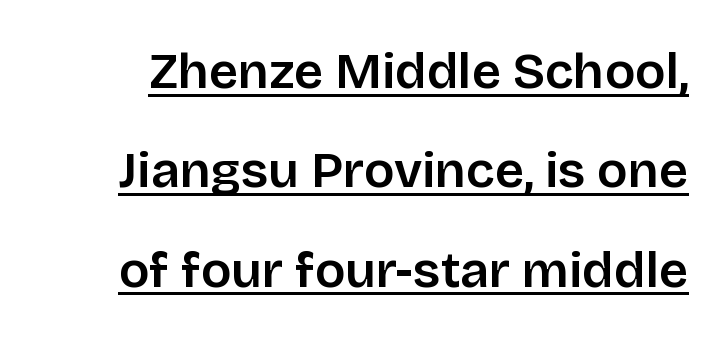
Q: Is the text italic (slanted)? A: No, it is upright.
Q: Is the typeface a serif or a sans-serif typeface? A: Sans-serif.
Q: Is the text underlined? A: Yes.
Q: Is the spacing between letters normal or unusually wide? A: Normal.
Q: Is the spacing between lines tight, normal or loose? A: Loose.
Q: Width (condensed, normal, or wide)? A: Normal.
Q: Stroke contrast? A: Low.
Q: x-height? A: Large.
Q: Monospaced? A: No.
